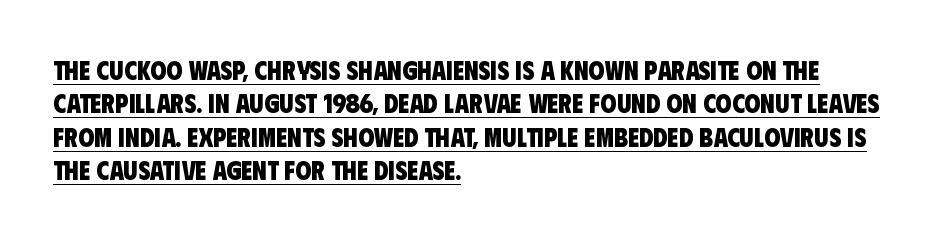
The image shows 26 px bold type; set left-aligned, normal line spacing (1.28x), normal letter spacing, underlined.
